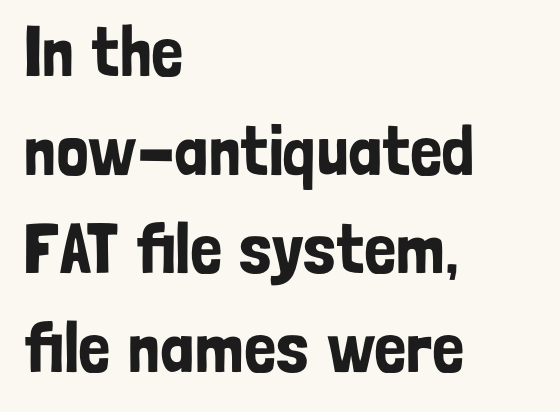
{"serif": "no", "italic": "no", "width": "condensed", "stroke_contrast": "low", "x_height": "medium", "monospaced": "no", "underline": "no", "align": "left", "line_spacing": "normal", "line_spacing_ratio": 1.39, "letter_spacing": "normal", "letter_spacing_em": 0.0, "glyph_px": 71}
